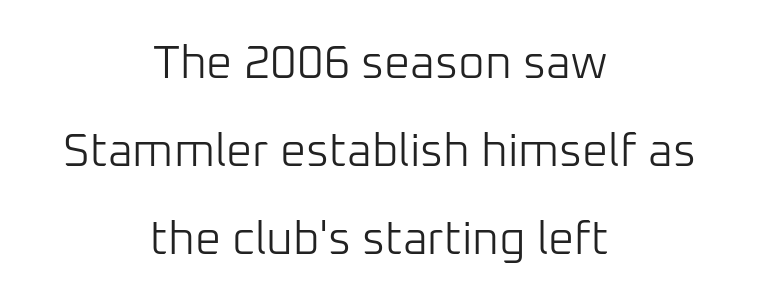
Nothing unusual about the tracking: characters are spaced as the font intends. Stroke thickness stays within the range of a standard reading face or lighter. Every character sits straight up, as roman type does. A centered setting, common on invitations and titles, is used for this passage. Widely set lines give the paragraph a tall, airy silhouette.
